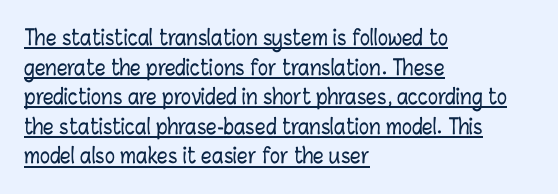
The image shows 21 px text type, upright; set left-aligned, normal line spacing (1.41x), normal letter spacing, underlined.
